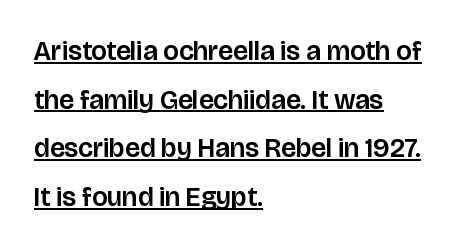
Q: Is the text italic (slanted)? A: No, it is upright.
Q: Is the text underlined? A: Yes.
Q: How is the paragraph aligned? A: Left-aligned.
Q: Is the spacing between letters normal or unusually wide? A: Normal.
